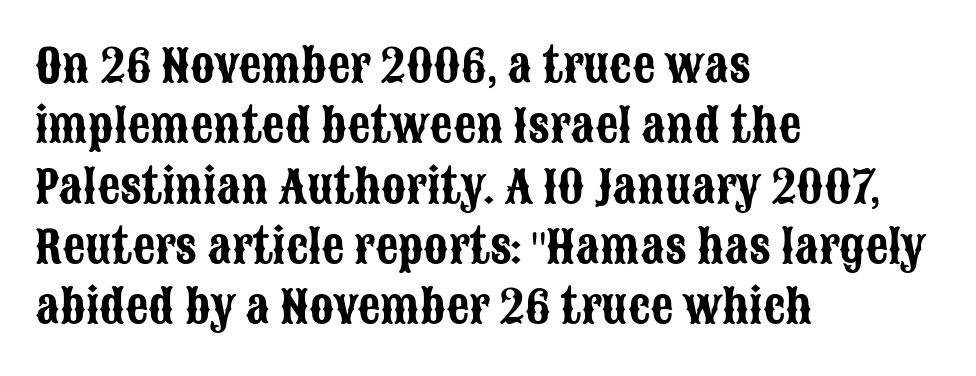
Lines of text with bare space underneath. The tracking reads as untouched default to a designer's eye. The rendering anchors every line to the left-hand side. The face used here is proportionally spaced, like ordinary book or web type. Summary of vertical rhythm: regular, with standard interline spacing. Style check: upright.
